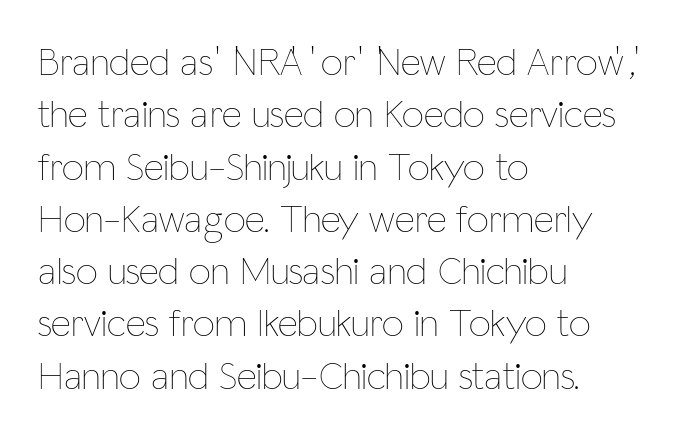
The image shows 39 px thin, condensed type, upright; set left-aligned, normal line spacing (1.34x), normal letter spacing, not underlined; low stroke contrast and a medium x-height.
